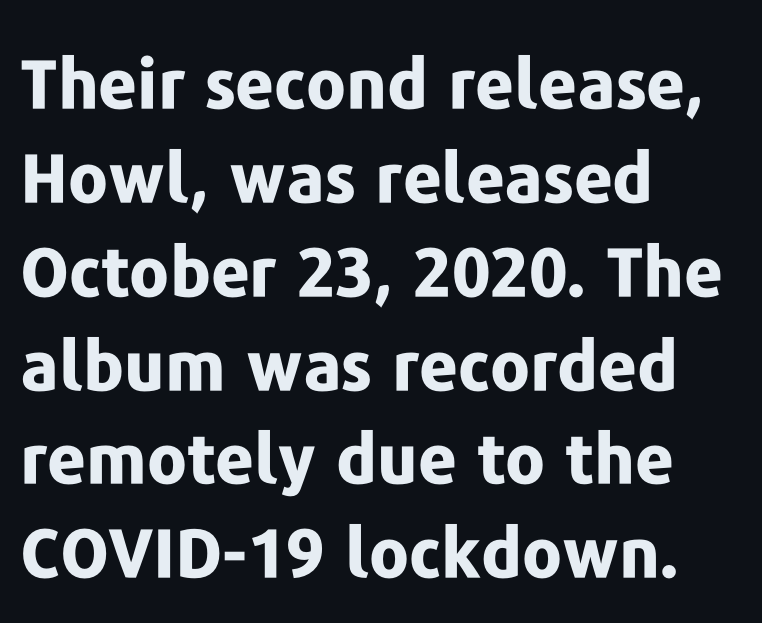
Character widths vary here, with narrow letters taking less room than wide ones. Characters follow at the spacing the type designer built in. Weight: bold. Caption: multi-line text, flush left, ragged right. The letters carry no serifs — their stems end cleanly without finishing strokes.
